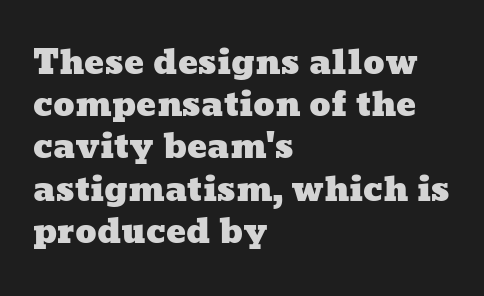
Q: Is the text underlined? A: No.
Q: How is the paragraph aligned? A: Left-aligned.
Q: Is the spacing between letters normal or unusually wide? A: Normal.
Q: Is the spacing between lines tight, normal or loose? A: Normal.
Q: Width (condensed, normal, or wide)? A: Wide.
Q: Stroke contrast? A: Low.
Q: x-height? A: Medium.
Q: Monospaced? A: No.
